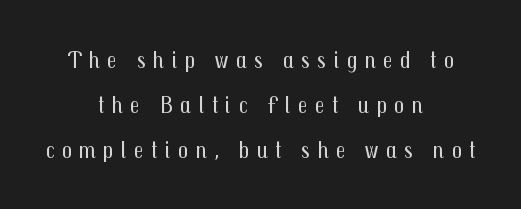
Q: Is the text bold? A: No.
Q: Is the text italic (slanted)? A: No, it is upright.
Q: Is the text underlined? A: No.
Q: How is the paragraph aligned? A: Centered.
Q: Is the spacing between letters normal or unusually wide? A: Unusually wide.
